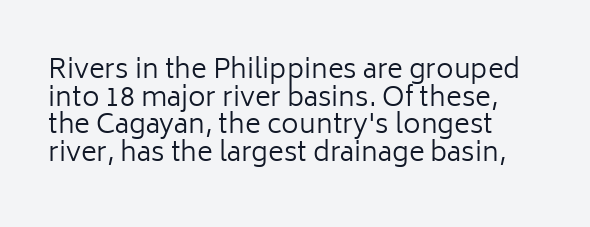
Q: Is the text bold? A: No.
Q: Is the text italic (slanted)? A: No, it is upright.
Q: Is the text underlined? A: No.
Q: Is the spacing between letters normal or unusually wide? A: Normal.
Q: Is the spacing between lines tight, normal or loose? A: Tight.
